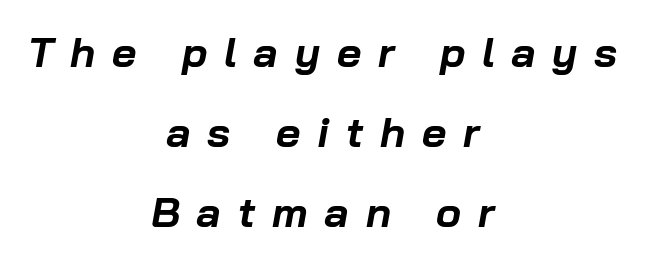
What's the leading like? Stretched, with rows far apart. The type is letterspaced generously, with wide tracking. You'd pick this weight for a headline — it's a proper bold. The rendering applies a slant to the glyphs.
